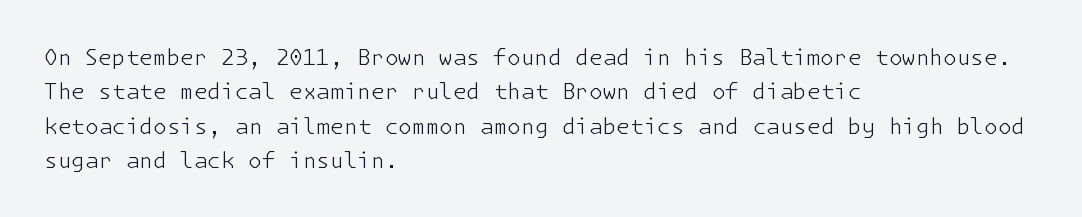
Q: Is the text bold? A: No.
Q: Is the text italic (slanted)? A: No, it is upright.
Q: Is the text underlined? A: No.
Q: How is the paragraph aligned? A: Left-aligned.
Q: Is the spacing between letters normal or unusually wide? A: Normal.
Q: Is the spacing between lines tight, normal or loose? A: Normal.
